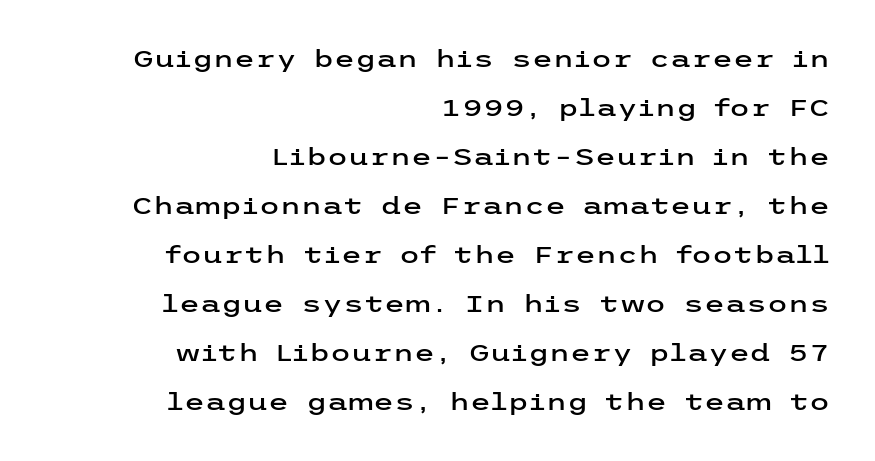
The image shows 24 px text type, upright; set right-aligned, loose line spacing (2.04x), normal letter spacing, not underlined.
